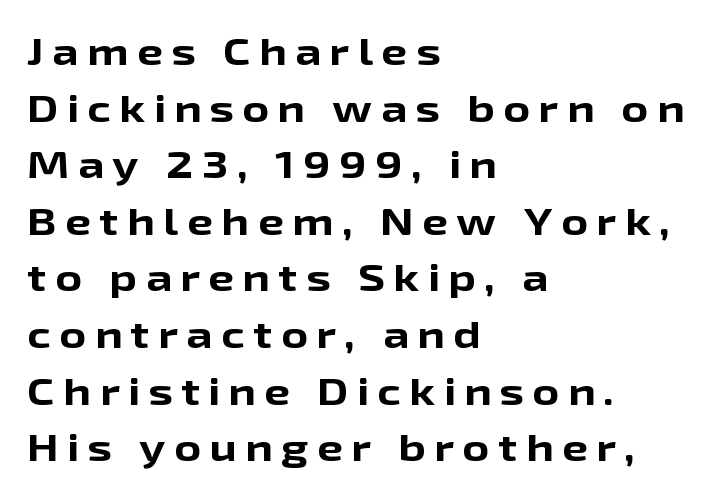
The image shows 37 px bold, wide sans-serif type, upright; set left-aligned, normal line spacing (1.53x), unusually wide letter spacing (+0.23 em), not underlined; low stroke contrast and a medium x-height.
